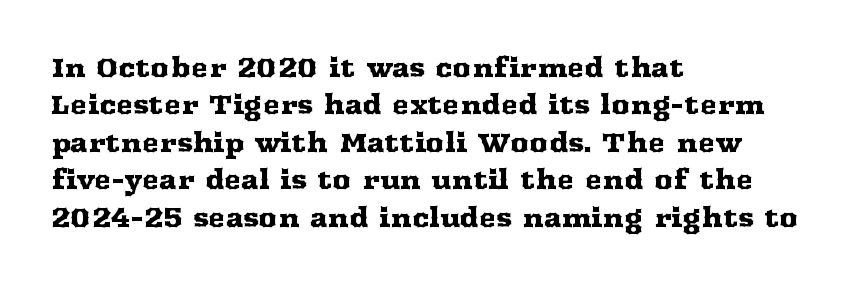
Q: Is the text italic (slanted)? A: No, it is upright.
Q: Is the text underlined? A: No.
Q: How is the paragraph aligned? A: Left-aligned.
Q: Is the spacing between letters normal or unusually wide? A: Normal.
Q: Is the spacing between lines tight, normal or loose? A: Normal.
